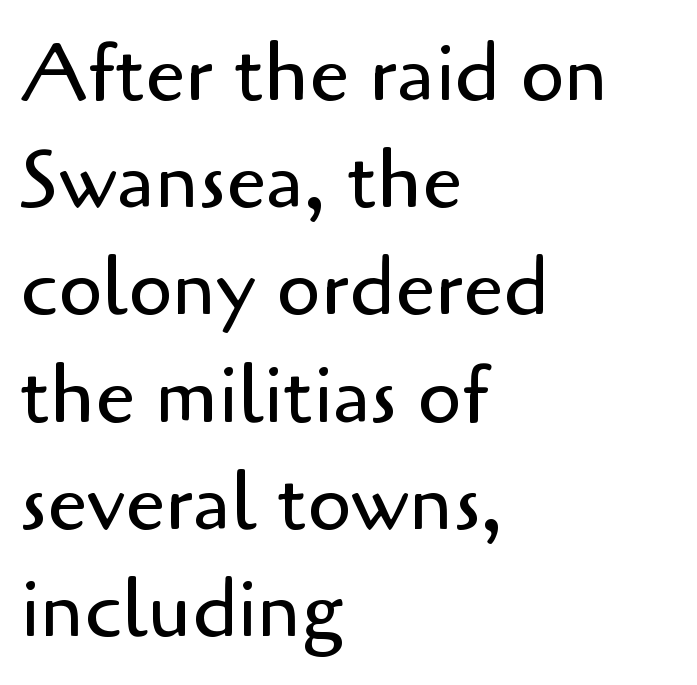
The lettering stays uniformly vertical, giving the passage a roman look. The passage shown is typed in a proportional face where columns would drift. Type without underlining. Does extra space separate the letters? No, they use regular spacing. The rows are spaced the way most documents space them. The passage shown is typeset with a sans-serif family.
